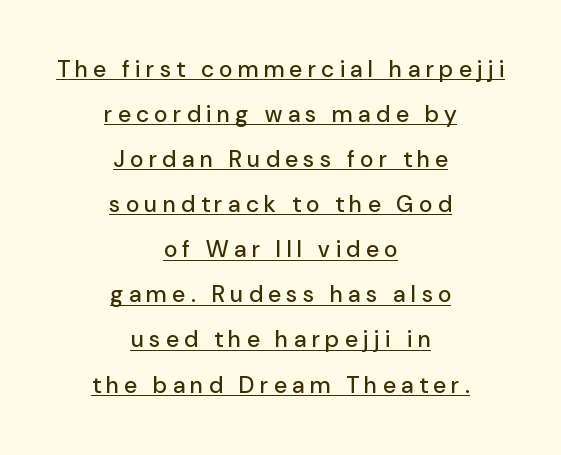
Q: Is the text italic (slanted)? A: No, it is upright.
Q: Is the text underlined? A: Yes.
Q: How is the paragraph aligned? A: Centered.
Q: Is the spacing between letters normal or unusually wide? A: Unusually wide.
Q: Is the spacing between lines tight, normal or loose? A: Loose.
